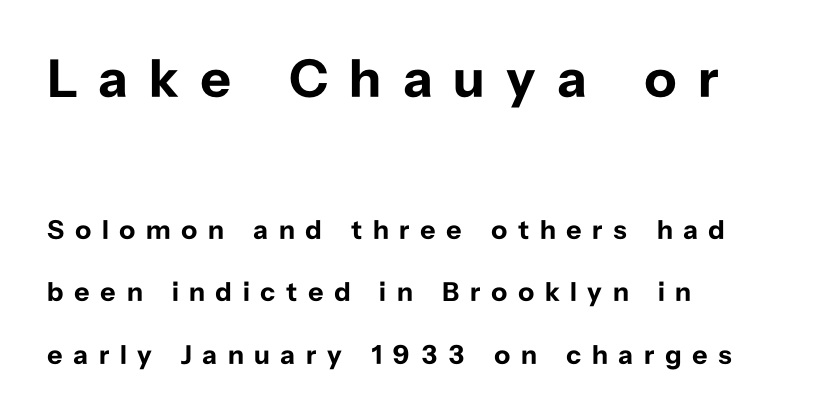
A great deal of white space separates one row of letters from the next. This sample uses a sans-serif face. Do the characters align in a grid? No, the font is proportional. The letters in the upper block stand taller than those in the block below. The paragraph shown leans on its left margin. As a designer I'd log this as weight 700, bold.
